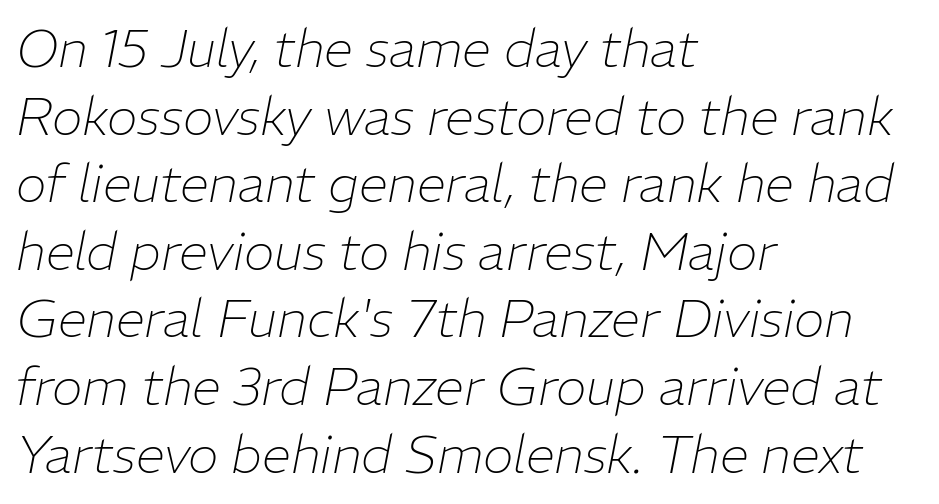
The letters sit at their default tracking, neither squeezed nor spread. Heft: none added — not bold. The compositor pushed each line to the left boundary. The rendering uses natural spacing where letterforms have individual widths.
